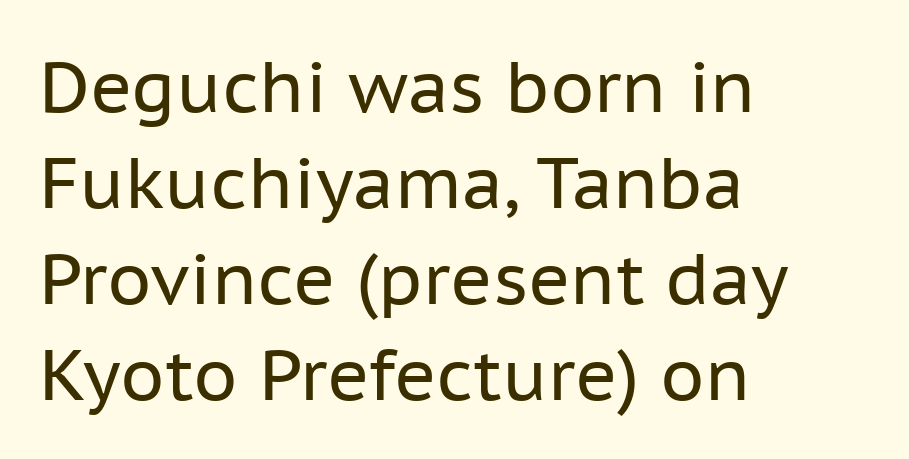
{"serif": "no", "italic": "no", "bold": "no", "weight": "regular", "width": "normal", "stroke_contrast": "low", "x_height": "medium", "monospaced": "no", "underline": "no", "align": "left", "line_spacing": "normal", "line_spacing_ratio": 1.35, "letter_spacing": "normal", "letter_spacing_em": 0.0, "glyph_px": 71}
